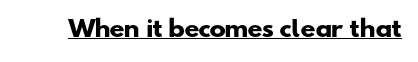
What decoration does the sample have? An underline. The line texture is even and compact thanks to regular tracking. Set as a true bold cut, around the 700 mark.
